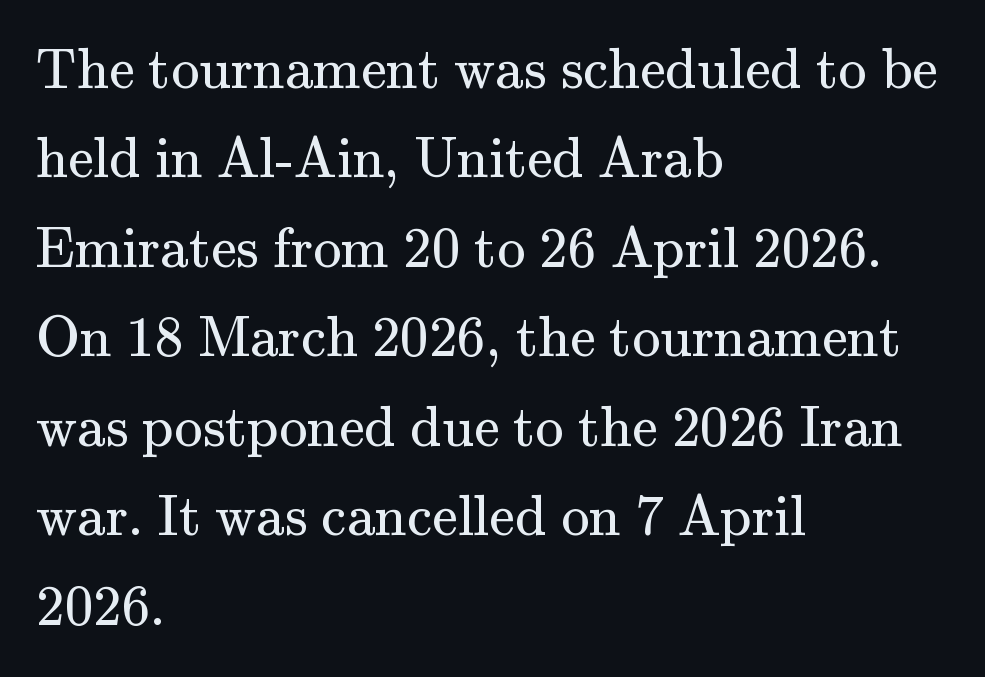
Look at the bottom of the vertical strokes: they flare into serifs here. Spacing between characters is what you'd get straight out of the box. A typesetter would call this leading conventional body-copy spacing. Unmarked baselines from the first word to the last. This sample has the flowing, uneven cadence of proportional lettering.
